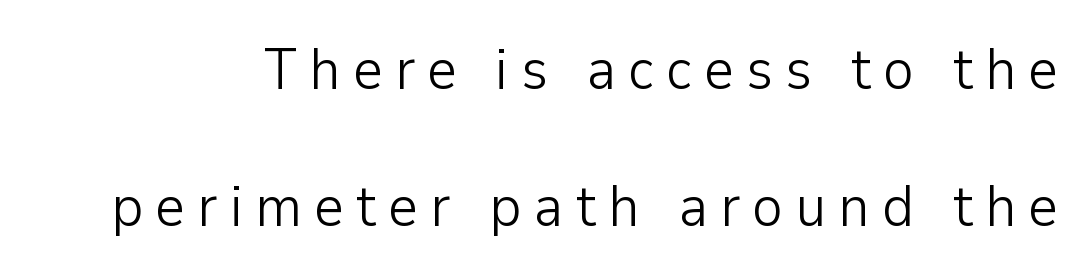
Q: Is the text bold? A: No.
Q: Is the text italic (slanted)? A: No, it is upright.
Q: Is the typeface a serif or a sans-serif typeface? A: Sans-serif.
Q: Is the text underlined? A: No.
Q: Is the spacing between letters normal or unusually wide? A: Unusually wide.
Q: Is the spacing between lines tight, normal or loose? A: Loose.
Q: Width (condensed, normal, or wide)? A: Normal.
Q: Stroke contrast? A: Low.
Q: x-height? A: Medium.
Q: Monospaced? A: No.
